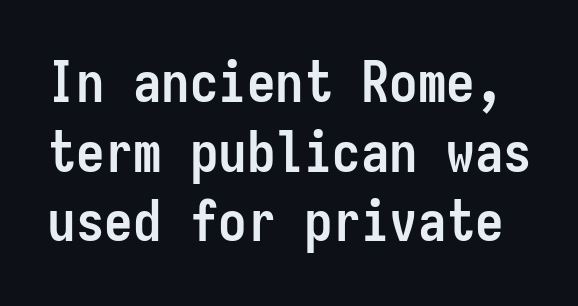
The foot of each line stays bare and open. Unlike italic type, these characters show no tilt at all. Here the glyphs are tracked normally, forming tight word shapes. This sample has the even, mechanical cadence of fixed-width lettering. The font family rendered here belongs to the sans-serif group.
